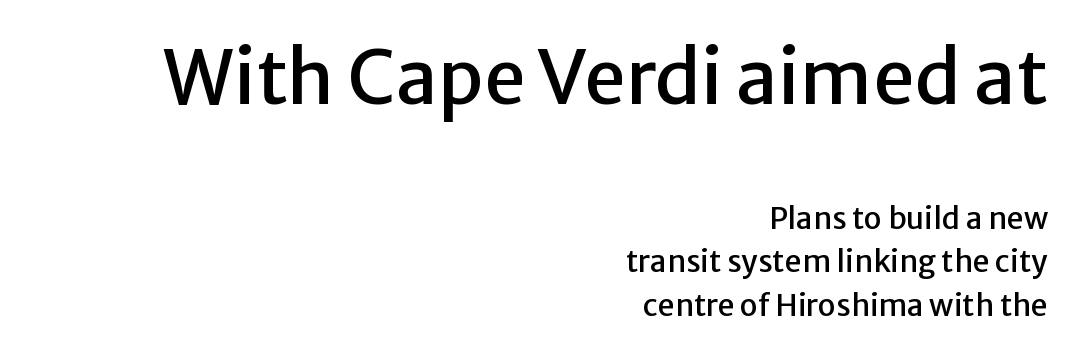
The image shows 75 px sans-serif type, upright; set right-aligned, normal line spacing (1.45x), normal letter spacing, not underlined; the first (top) block is 2.5x larger; low stroke contrast and a medium x-height.
